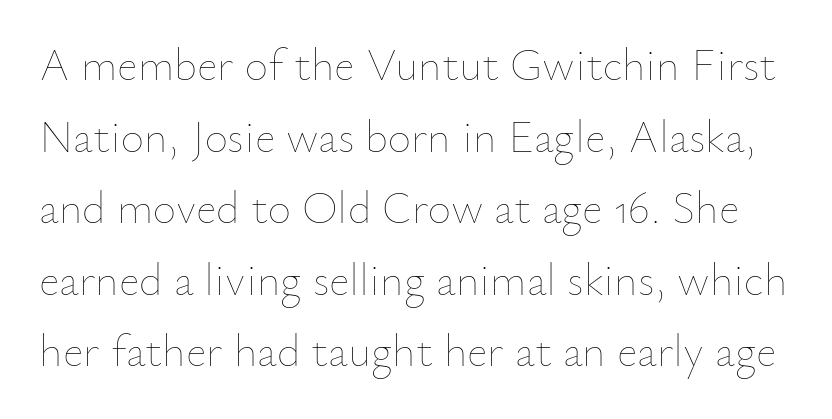
Underlining? Definitely not there. You could call the tracking neutral — neither tight nor loose. A typesetter would call this proportional, since set widths differ per character. No heavy texture on the line: the type isn't bold. Quick note: not italic, upright.
